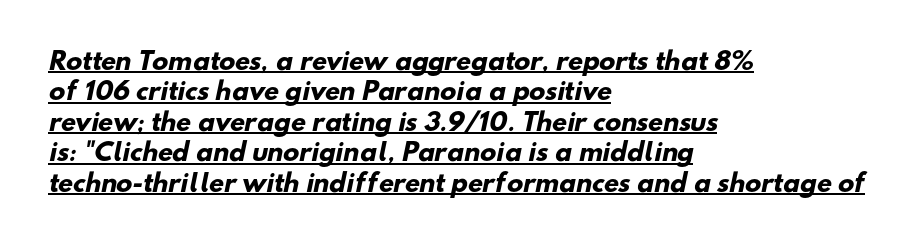
{"bold": "yes", "underline": "yes", "align": "left", "line_spacing": "normal", "line_spacing_ratio": 1.27, "letter_spacing": "normal", "letter_spacing_em": 0.0, "glyph_px": 24}
